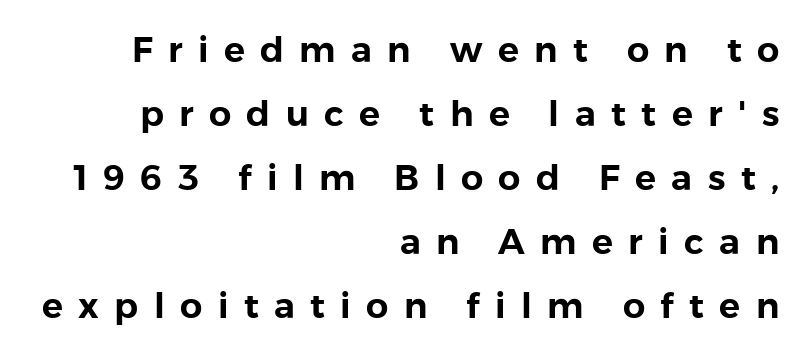
This sample is right-justified, so line beginnings fall wherever the words allow. Letterform terminals end flat and unadorned throughout the passage. Inter-character spacing is expanded well beyond the font's built-in metrics. The foot of each line stays bare and open.
